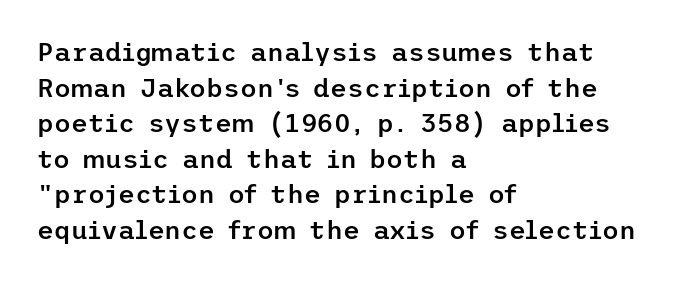
{"italic": "no", "bold": "semi", "underline": "no", "align": "left", "line_spacing": "normal", "line_spacing_ratio": 1.37, "letter_spacing": "normal", "letter_spacing_em": 0.0, "glyph_px": 26}
